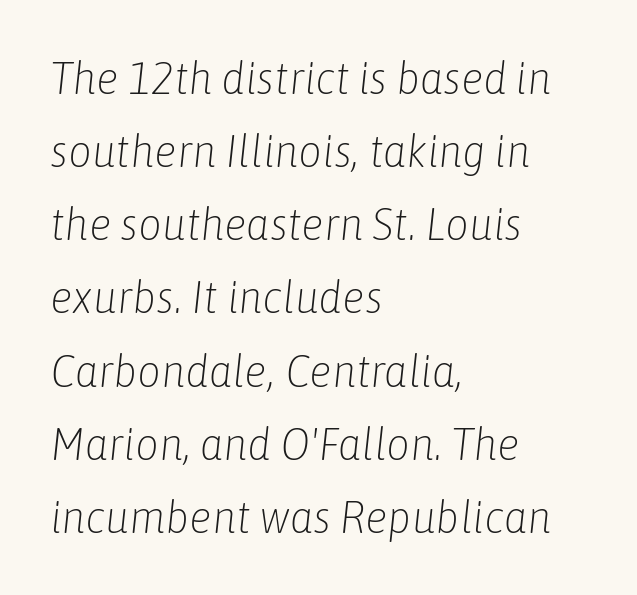
Q: Is the text bold? A: No.
Q: Is the text italic (slanted)? A: Yes, it leans right by about 6 degrees.
Q: Is the text underlined? A: No.
Q: How is the paragraph aligned? A: Left-aligned.
Q: Is the spacing between letters normal or unusually wide? A: Normal.
Q: Is the spacing between lines tight, normal or loose? A: Normal.
Q: Width (condensed, normal, or wide)? A: Condensed.
Q: Stroke contrast? A: Low.
Q: x-height? A: Medium.
Q: Monospaced? A: No.
